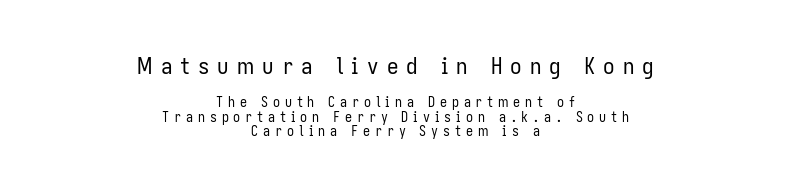
{"italic": "no", "bold": "no", "underline": "no", "align": "center", "line_spacing": "tight", "line_spacing_ratio": 1.04, "letter_spacing": "wide", "letter_spacing_em": 0.35, "larger_block": "first", "size_ratio": 1.64, "glyph_px": 23}
